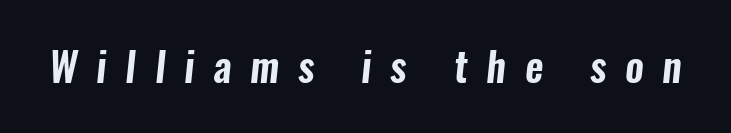
The image shows 40 px condensed sans-serif type; set unusually wide letter spacing (+0.47 em), not underlined; low stroke contrast and a medium x-height.
